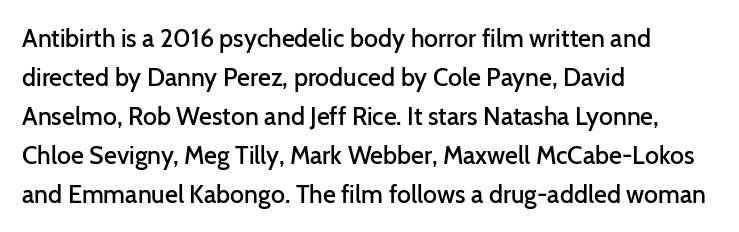
The image shows 25 px text type, upright; set left-aligned, normal line spacing (1.56x), normal letter spacing, not underlined.
